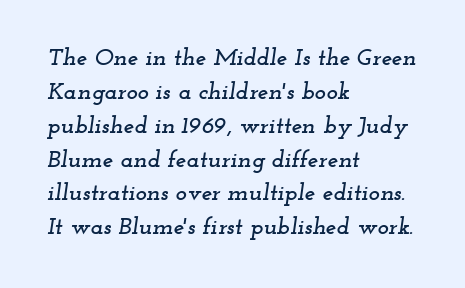
Q: Is the text italic (slanted)? A: Yes, it leans right by about 12 degrees.
Q: Is the text underlined? A: No.
Q: How is the paragraph aligned? A: Left-aligned.
Q: Is the spacing between letters normal or unusually wide? A: Normal.
Q: Is the spacing between lines tight, normal or loose? A: Normal.
